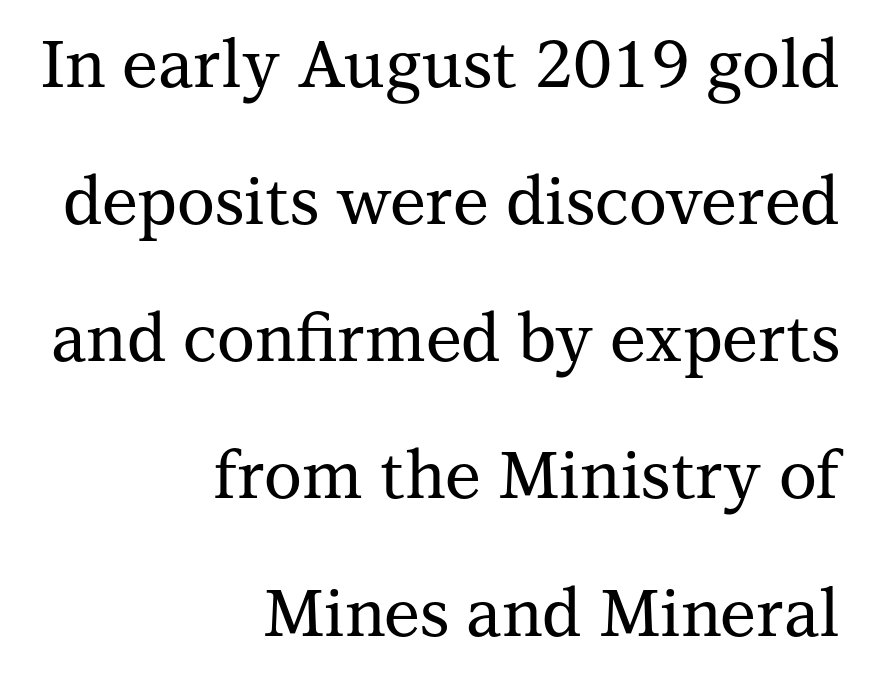
Beneath every word, the page is bare. The letters advance in unequal steps, a hallmark of proportional type. Serif or sans? Serif — the stroke terminals have little feet. There is no visible air inserted between adjacent glyphs. No italicization has been applied; the sample stays upright.
